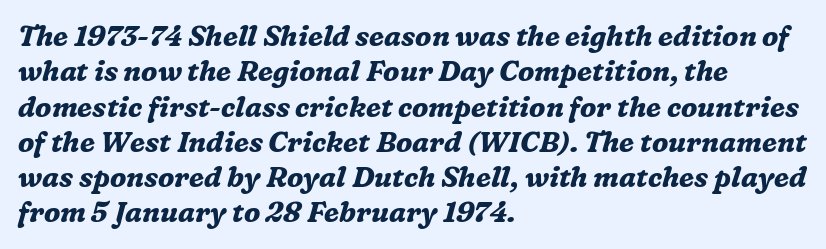
Q: Is the text bold? A: Yes.
Q: Is the text italic (slanted)? A: Yes, it leans right by about 16 degrees.
Q: Is the typeface a serif or a sans-serif typeface? A: Serif.
Q: Is the text underlined? A: No.
Q: How is the paragraph aligned? A: Left-aligned.
Q: Is the spacing between letters normal or unusually wide? A: Normal.
Q: Is the spacing between lines tight, normal or loose? A: Normal.
Q: Width (condensed, normal, or wide)? A: Normal.
Q: Stroke contrast? A: Medium.
Q: x-height? A: Medium.
Q: Monospaced? A: No.
